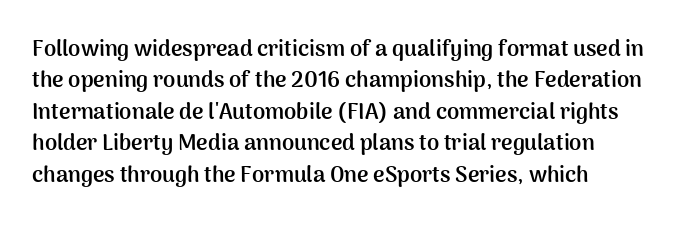
{"italic": "no", "bold": "yes", "underline": "no", "align": "left", "line_spacing": "normal", "line_spacing_ratio": 1.43, "letter_spacing": "normal", "letter_spacing_em": 0.0, "glyph_px": 22}
